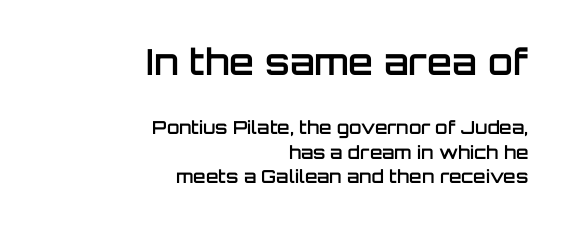
Q: Is the text bold? A: Semi-bold.
Q: Is the text italic (slanted)? A: No, it is upright.
Q: Is the typeface a serif or a sans-serif typeface? A: Sans-serif.
Q: Is the text underlined? A: No.
Q: How is the paragraph aligned? A: Right-aligned.
Q: Is the spacing between letters normal or unusually wide? A: Normal.
Q: Is the spacing between lines tight, normal or loose? A: Normal.
Q: Which block of text is set in a larger size, the first (top) or the second (bottom)? A: The first (top) one.
Q: Width (condensed, normal, or wide)? A: Normal.
Q: Stroke contrast? A: Low.
Q: x-height? A: Large.
Q: Monospaced? A: No.
